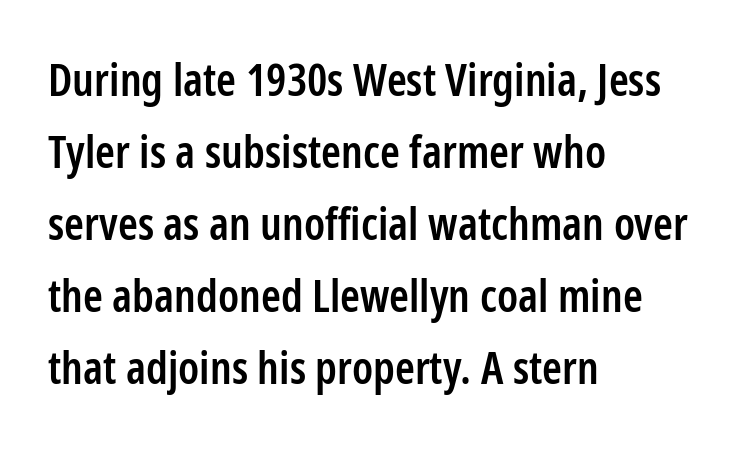
The leading is moderate, giving the passage an even texture. Words float on clear page, feet unadorned. A student would call this left alignment; a typographer would say flush left, rag right. What stands out about the letter spacing? Nothing — it is the standard amount.
